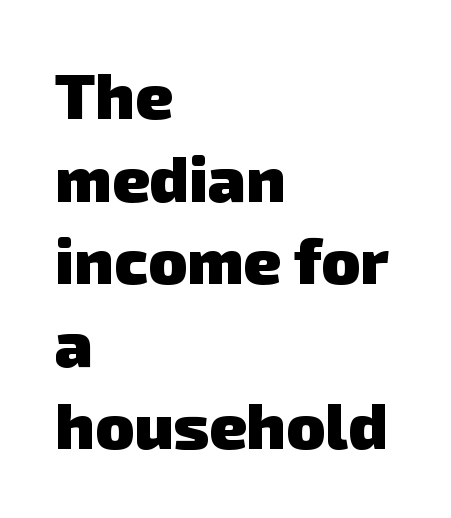
The image shows 64 px heavy sans-serif type; set left-aligned, normal line spacing (1.29x), normal letter spacing, not underlined; low stroke contrast and a medium x-height.
